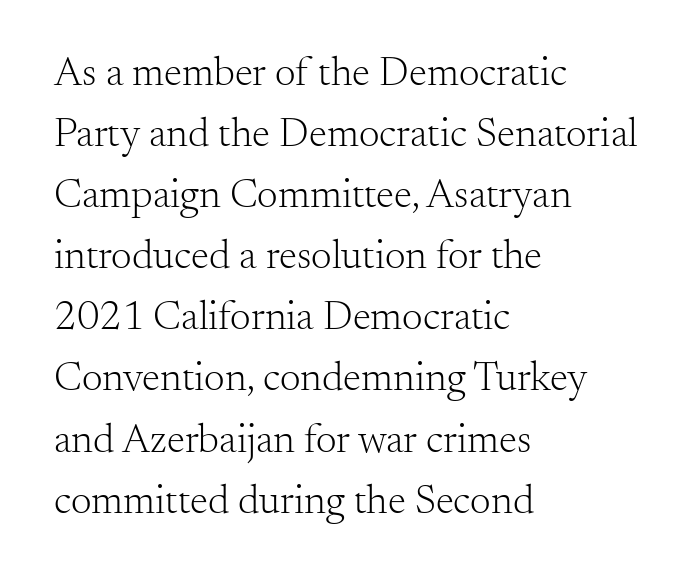
The image shows 41 px light serif type, upright; set left-aligned, normal line spacing (1.49x), normal letter spacing, not underlined; medium stroke contrast and a small x-height.
